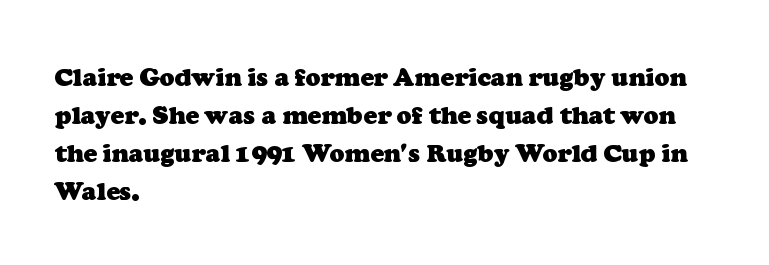
The image shows 25 px bold type; set left-aligned, normal line spacing (1.52x), normal letter spacing, not underlined.
